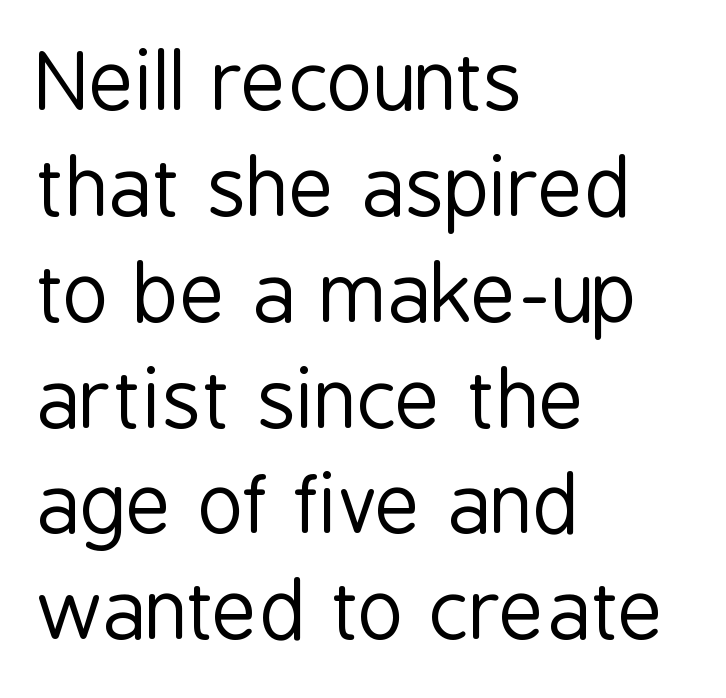
The image shows 79 px regular-weight, condensed sans-serif type, upright; set left-aligned, normal line spacing (1.34x), normal letter spacing, not underlined; low stroke contrast and a medium x-height.
